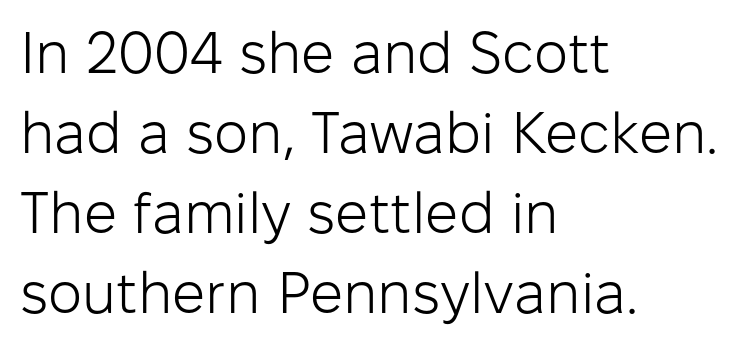
The image shows 58 px light sans-serif type, upright; set left-aligned, normal line spacing (1.38x), normal letter spacing, not underlined; low stroke contrast and a medium x-height.
